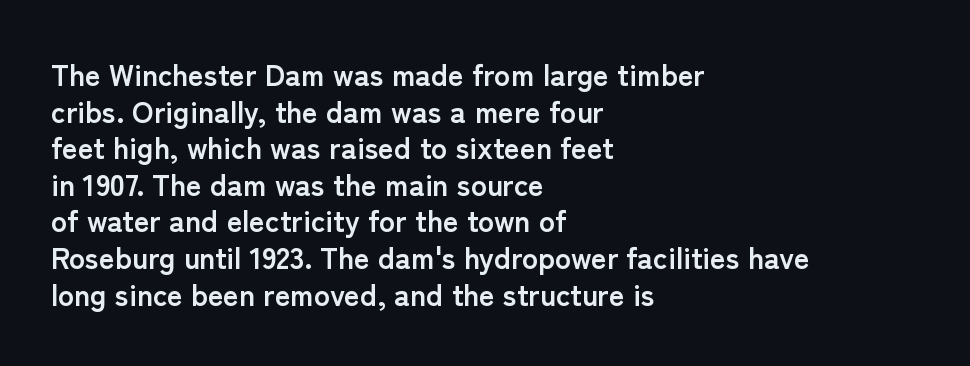
{"serif": "no", "italic": "no", "bold": "yes", "weight": "semibold", "width": "normal", "stroke_contrast": "low", "x_height": "medium", "monospaced": "no", "underline": "no", "align": "left", "line_spacing_ratio": 1.22, "letter_spacing": "normal", "letter_spacing_em": 0.0, "glyph_px": 30}
